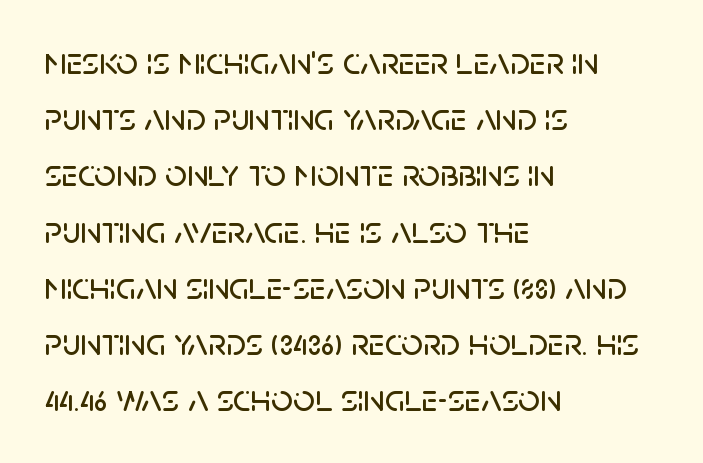
{"serif": "no", "italic": "no", "width": "normal", "stroke_contrast": "low", "x_height": "large", "monospaced": "no", "underline": "no", "align": "left", "line_spacing": "normal", "line_spacing_ratio": 1.48, "letter_spacing": "normal", "letter_spacing_em": 0.0, "glyph_px": 38}
